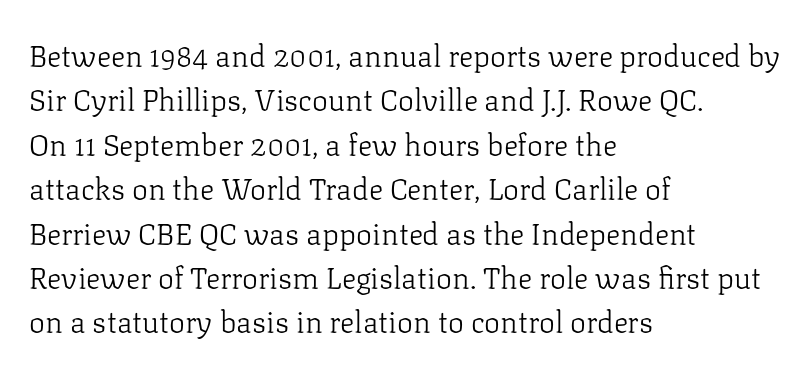
Q: Is the text bold? A: No.
Q: Is the text italic (slanted)? A: No, it is upright.
Q: Is the typeface a serif or a sans-serif typeface? A: Serif.
Q: Is the text underlined? A: No.
Q: How is the paragraph aligned? A: Left-aligned.
Q: Is the spacing between letters normal or unusually wide? A: Normal.
Q: Is the spacing between lines tight, normal or loose? A: Normal.
Q: Width (condensed, normal, or wide)? A: Normal.
Q: Stroke contrast? A: Low.
Q: x-height? A: Medium.
Q: Monospaced? A: No.
